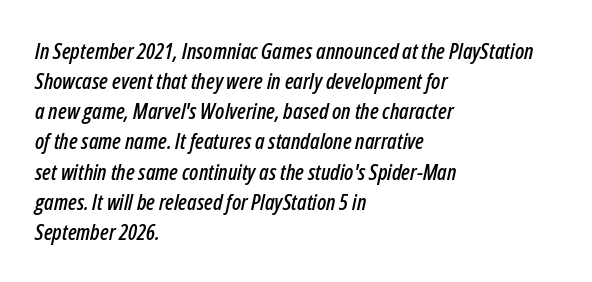
Q: Is the text italic (slanted)? A: Yes, it leans right by about 12 degrees.
Q: Is the text underlined? A: No.
Q: How is the paragraph aligned? A: Left-aligned.
Q: Is the spacing between letters normal or unusually wide? A: Normal.
Q: Is the spacing between lines tight, normal or loose? A: Normal.
